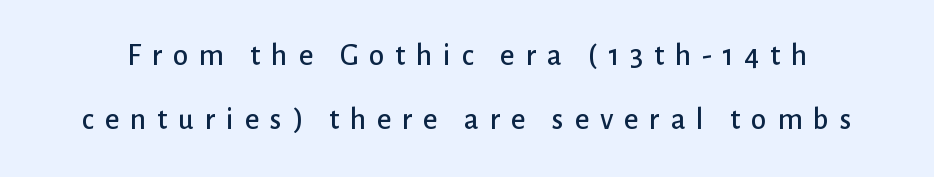
The image shows 31 px sans-serif type, upright; set loose line spacing (2.07x), unusually wide letter spacing (+0.35 em), not underlined; low stroke contrast and a medium x-height.
